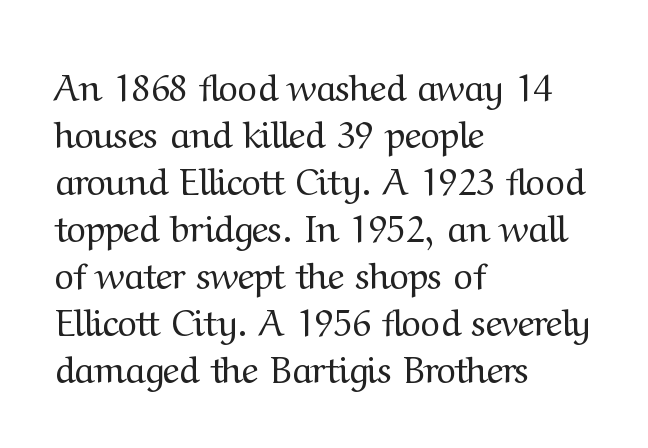
The image shows 37 px regular-weight serif type, upright; set left-aligned, normal line spacing (1.27x), normal letter spacing, not underlined; medium stroke contrast and a medium x-height.
